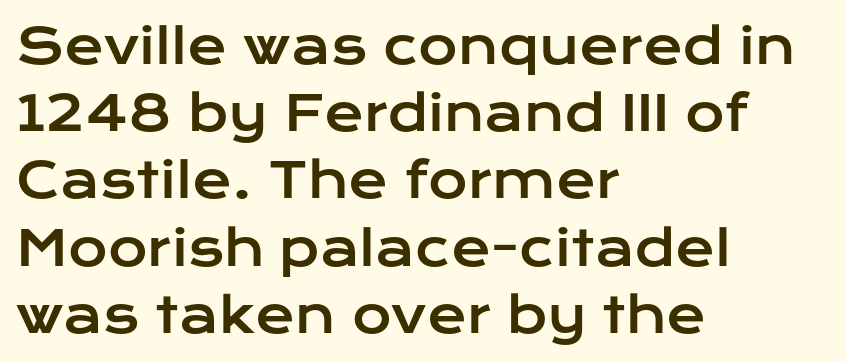
{"serif": "no", "italic": "no", "width": "wide", "stroke_contrast": "low", "x_height": "medium", "monospaced": "no", "underline": "no", "align": "left", "line_spacing": "normal", "line_spacing_ratio": 1.4, "letter_spacing": "normal", "letter_spacing_em": 0.0, "glyph_px": 48}
